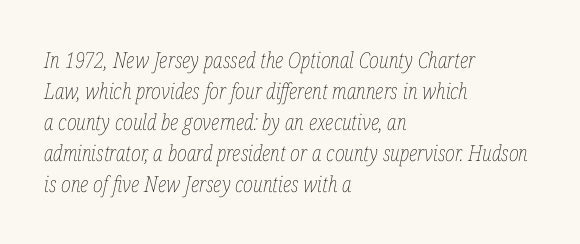
The space between consecutive lines is moderate. Heft: none added — not bold. The face used here has a pronounced slope to its letters. No extra tracking has been applied to these lines. This rendering uses left alignment, leaving the right contour irregular. The words here are not underlined.
